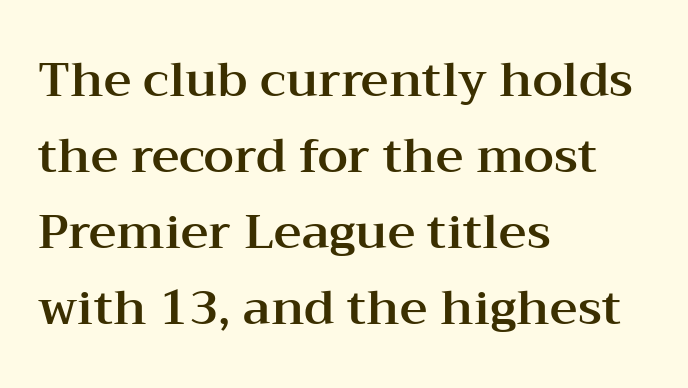
These lines are rendered in a variable-pitch font. The designer went with a serif here, giving each stem small feet. A normal amount of white space separates one row of letters from the next. Does the lettering tilt? It doesn't — this is upright. The foot of each line stays bare and open.
